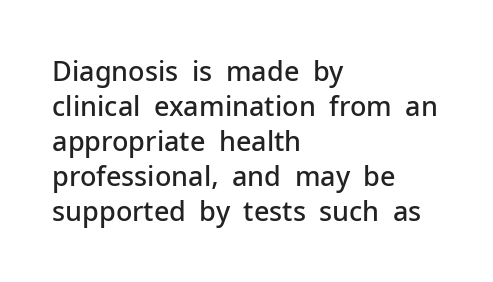
Q: Is the text bold? A: Semi-bold.
Q: Is the text italic (slanted)? A: No, it is upright.
Q: Is the text underlined? A: No.
Q: How is the paragraph aligned? A: Left-aligned.
Q: Is the spacing between letters normal or unusually wide? A: Normal.
Q: Is the spacing between lines tight, normal or loose? A: Normal.
